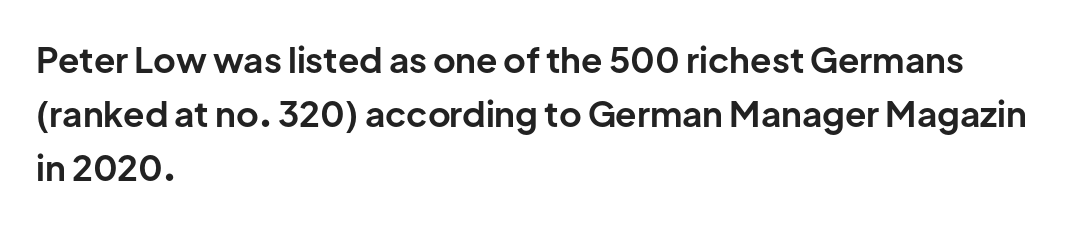
{"serif": "no", "italic": "no", "bold": "yes", "weight": "bold", "width": "normal", "stroke_contrast": "low", "x_height": "medium", "monospaced": "no", "underline": "no", "align": "left", "line_spacing": "normal", "line_spacing_ratio": 1.54, "letter_spacing": "normal", "letter_spacing_em": 0.0, "glyph_px": 35}
